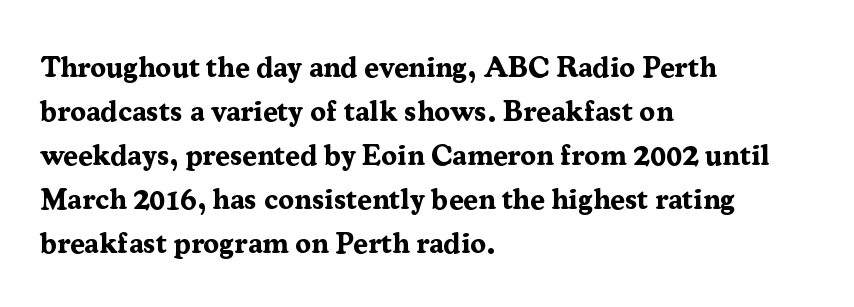
The image shows 29 px bold serif type, upright; set left-aligned, normal line spacing (1.52x), normal letter spacing, not underlined; medium stroke contrast and a medium x-height.
